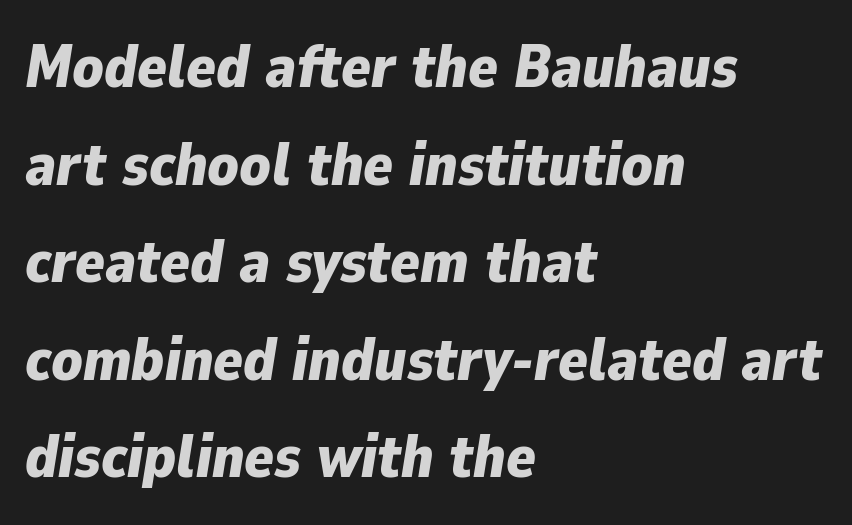
If you drew a line through each stem, it would be angled. Letters rest on an invisible, unmarked baseline. The lines are quadded left. The type is set solid horizontally, with unmodified tracking.
